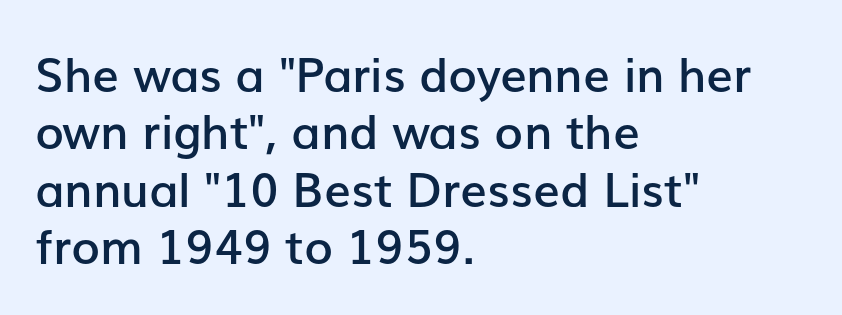
Q: Is the text bold? A: Semi-bold.
Q: Is the text italic (slanted)? A: No, it is upright.
Q: Is the typeface a serif or a sans-serif typeface? A: Sans-serif.
Q: Is the text underlined? A: No.
Q: How is the paragraph aligned? A: Left-aligned.
Q: Is the spacing between letters normal or unusually wide? A: Normal.
Q: Width (condensed, normal, or wide)? A: Normal.
Q: Stroke contrast? A: Low.
Q: x-height? A: Medium.
Q: Monospaced? A: No.
